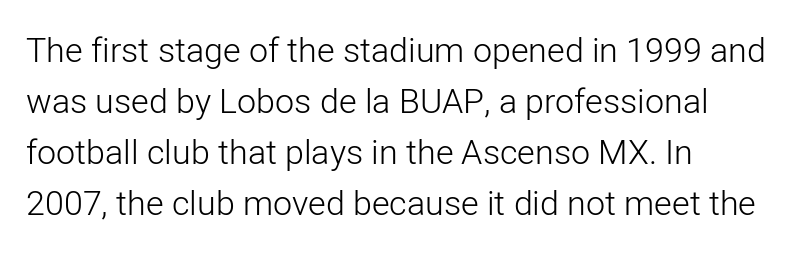
Nobody drew a line under any word here. Is this a fixed-width face? No — the glyphs have proportional, varying widths. Baseline-to-baseline distance is the conventional proportion of letter height. Compared with typical body copy, the letter spacing here is the same. The lettering stays uniformly vertical, giving the passage a roman look.
